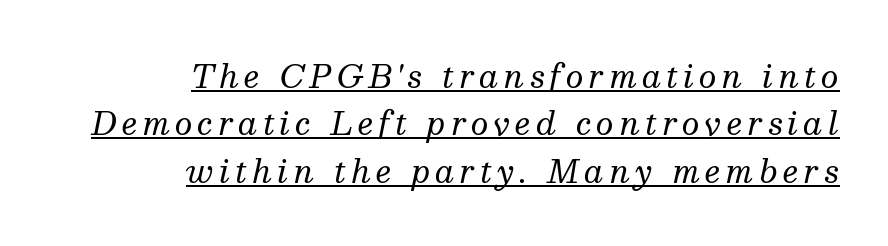
{"serif": "yes", "italic": "yes", "lean": "right", "slant_degrees": 13, "bold": "no", "weight": "regular", "width": "normal", "stroke_contrast": "medium", "x_height": "medium", "monospaced": "no", "underline": "yes", "align": "right", "line_spacing": "normal", "line_spacing_ratio": 1.53, "glyph_px": 31}
